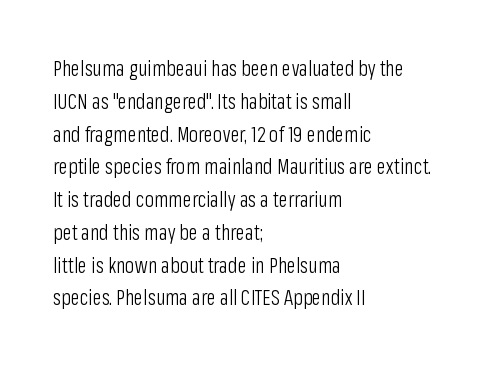
{"italic": "no", "bold": "no", "underline": "no", "align": "left", "line_spacing": "normal", "line_spacing_ratio": 1.56, "letter_spacing": "normal", "letter_spacing_em": 0.0, "glyph_px": 21}
